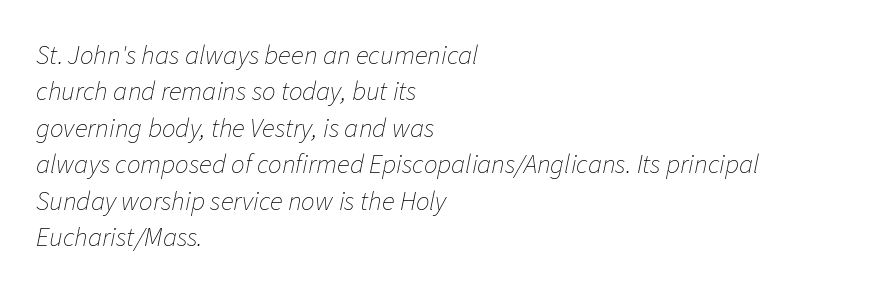
Q: Is the text bold? A: No.
Q: Is the text italic (slanted)? A: Yes, it leans right by about 11 degrees.
Q: Is the text underlined? A: No.
Q: How is the paragraph aligned? A: Left-aligned.
Q: Is the spacing between letters normal or unusually wide? A: Normal.
Q: Is the spacing between lines tight, normal or loose? A: Normal.
